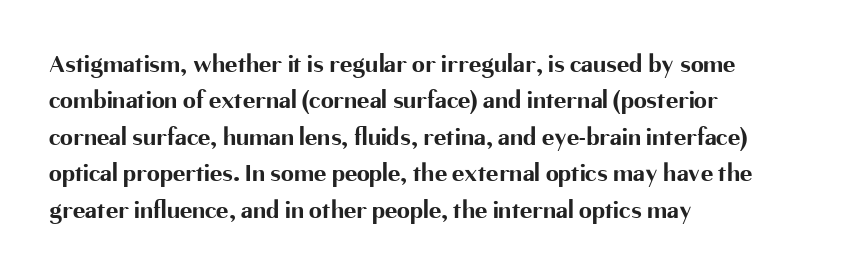
Characters remain perfectly vertical along every line. The passage is arranged the way most books set body copy — flush left. These lines sit exactly where default settings would place them. Nobody touched the tracking dial on this one. Descender tails drop into unmarked territory. Is the type bold? Yes — the strokes are clearly thick and heavy.
